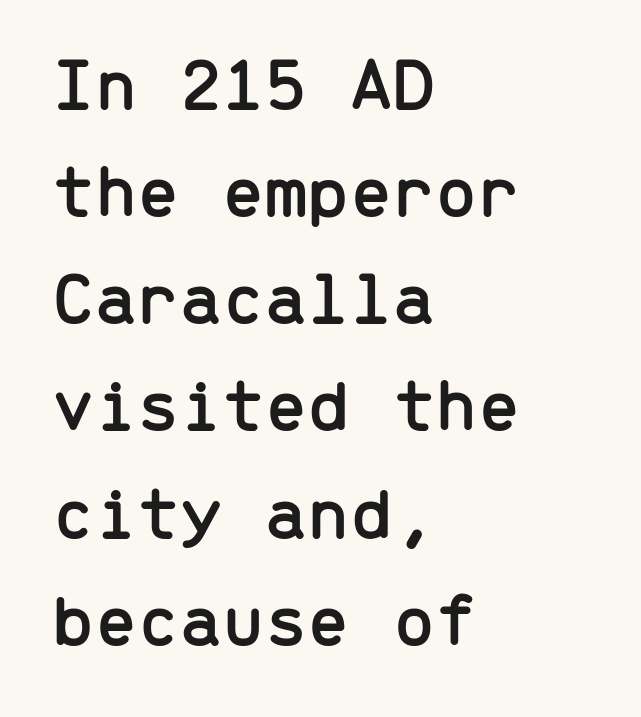
The image shows 76 px sans-serif type, upright, monospaced; set left-aligned, normal line spacing (1.41x), normal letter spacing, not underlined; low stroke contrast and a medium x-height.
